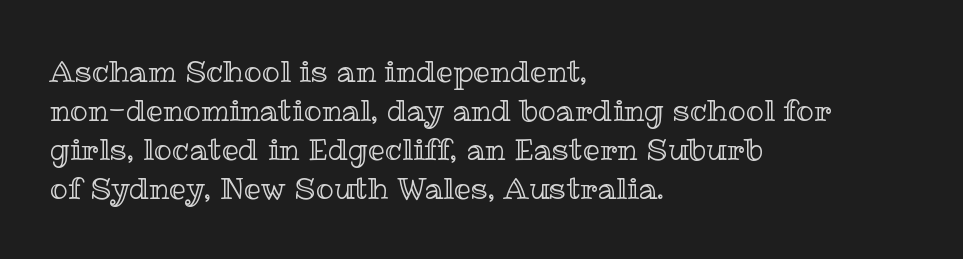
Q: Is the text italic (slanted)? A: No, it is upright.
Q: Is the text underlined? A: No.
Q: How is the paragraph aligned? A: Left-aligned.
Q: Is the spacing between letters normal or unusually wide? A: Normal.
Q: Is the spacing between lines tight, normal or loose? A: Normal.
Q: Width (condensed, normal, or wide)? A: Normal.
Q: x-height? A: Medium.
Q: Monospaced? A: No.
